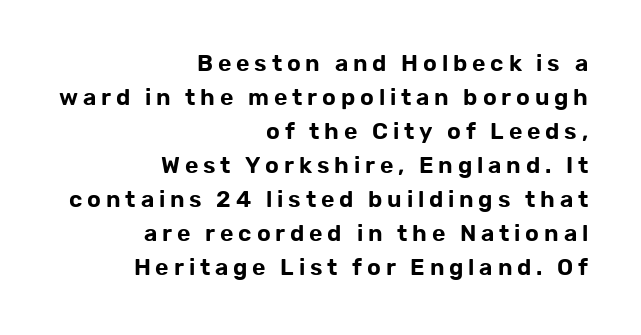
Q: Is the text italic (slanted)? A: No, it is upright.
Q: Is the text underlined? A: No.
Q: How is the paragraph aligned? A: Right-aligned.
Q: Is the spacing between letters normal or unusually wide? A: Unusually wide.
Q: Is the spacing between lines tight, normal or loose? A: Normal.
